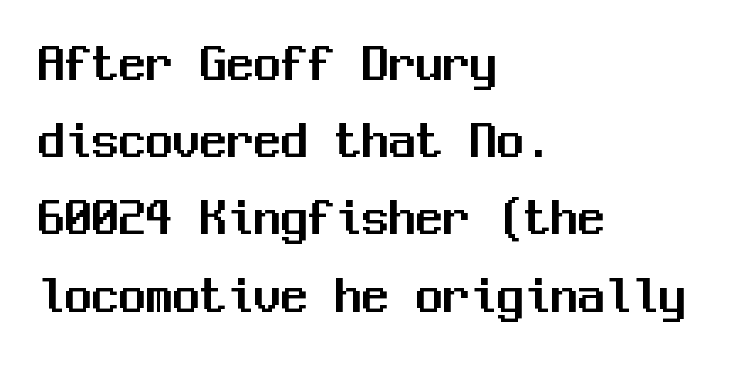
The image shows 54 px sans-serif type, upright, monospaced; set left-aligned, normal line spacing (1.43x), normal letter spacing, not underlined; medium stroke contrast and a medium x-height.
